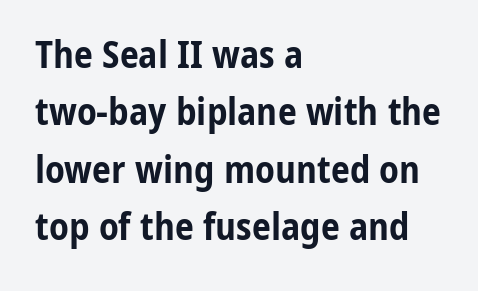
Q: Is the text bold? A: Yes.
Q: Is the text italic (slanted)? A: No, it is upright.
Q: Is the typeface a serif or a sans-serif typeface? A: Sans-serif.
Q: Is the text underlined? A: No.
Q: How is the paragraph aligned? A: Left-aligned.
Q: Is the spacing between letters normal or unusually wide? A: Normal.
Q: Is the spacing between lines tight, normal or loose? A: Normal.
Q: Width (condensed, normal, or wide)? A: Condensed.
Q: Stroke contrast? A: Low.
Q: x-height? A: Medium.
Q: Monospaced? A: No.
